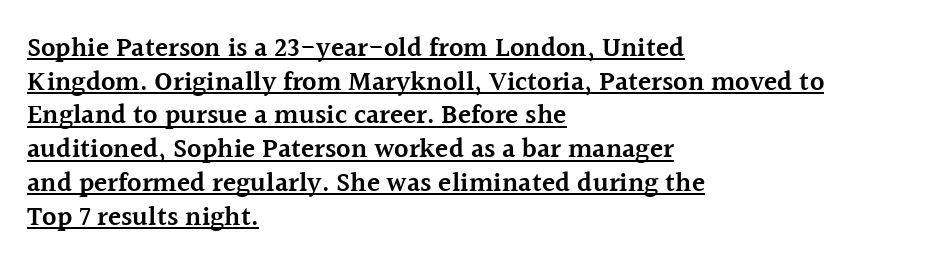
{"italic": "no", "bold": "semi", "underline": "yes", "align": "left", "line_spacing": "normal", "line_spacing_ratio": 1.25, "letter_spacing": "normal", "letter_spacing_em": 0.0, "glyph_px": 27}
